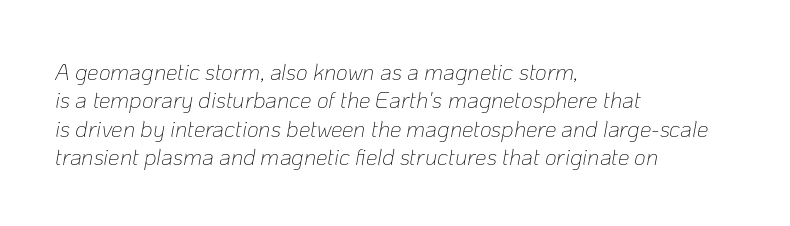
The area under the type is left untouched. Italic: yes, the glyphs are oblique. Bold? No — there's no thickening of the strokes. Horizontally, the lines are justified to the leading edge only. What stands out about the letter spacing? Nothing — it is the standard amount.
